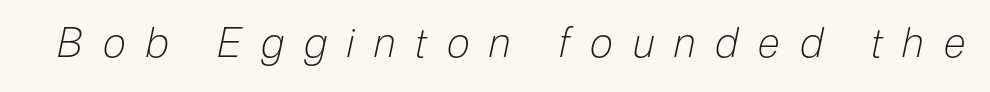
The image shows 41 px light, condensed type, italic (leaning right); set unusually wide letter spacing (+0.49 em), not underlined; low stroke contrast and a medium x-height.
